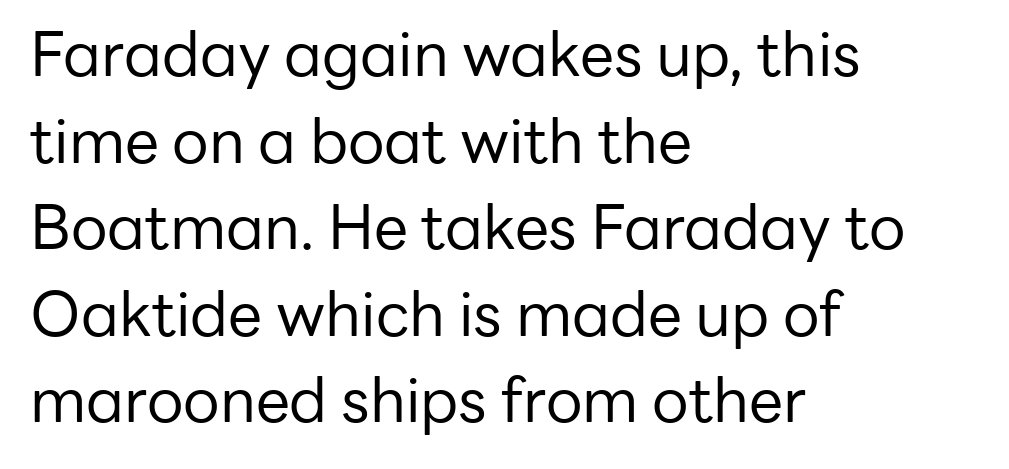
The image shows 61 px regular-weight sans-serif type, upright; set left-aligned, normal line spacing (1.42x), normal letter spacing, not underlined; low stroke contrast and a medium x-height.
